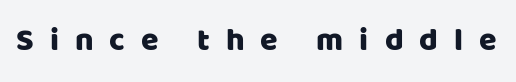
{"serif": "no", "italic": "no", "width": "normal", "stroke_contrast": "low", "x_height": "large", "monospaced": "no", "underline": "no", "letter_spacing": "wide", "letter_spacing_em": 0.5, "glyph_px": 32}
